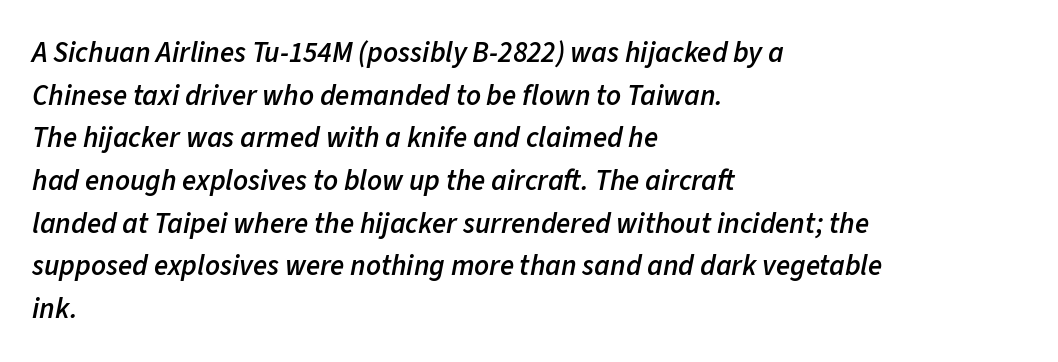
Q: Is the text bold? A: Semi-bold.
Q: Is the text italic (slanted)? A: Yes, it leans right by about 11 degrees.
Q: Is the text underlined? A: No.
Q: How is the paragraph aligned? A: Left-aligned.
Q: Is the spacing between letters normal or unusually wide? A: Normal.
Q: Is the spacing between lines tight, normal or loose? A: Normal.
Q: Width (condensed, normal, or wide)? A: Normal.
Q: Stroke contrast? A: Low.
Q: x-height? A: Medium.
Q: Monospaced? A: No.
